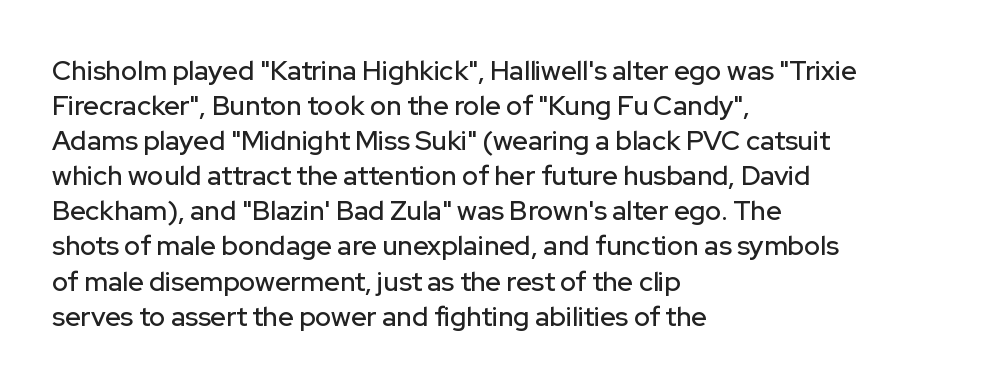
In CSS terms this would be text-align: left. Does the lettering tilt? It doesn't — this is upright. The strip under each line holds only bare page. Each word holds together tightly as a unit, with standard inter-letter gaps. These lines sit exactly where default settings would place them.
